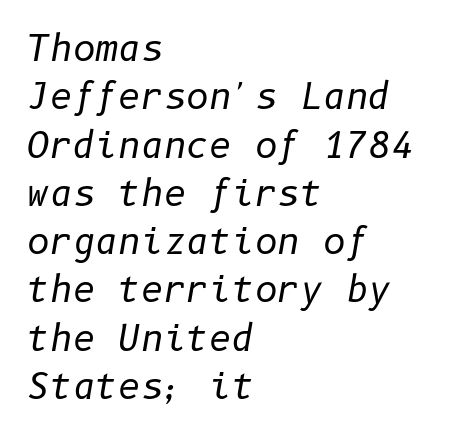
Q: Is the text bold? A: No.
Q: Is the text italic (slanted)? A: Yes, it leans right by about 10 degrees.
Q: Is the text underlined? A: No.
Q: How is the paragraph aligned? A: Left-aligned.
Q: Is the spacing between letters normal or unusually wide? A: Normal.
Q: Is the spacing between lines tight, normal or loose? A: Normal.
Q: Width (condensed, normal, or wide)? A: Normal.
Q: Stroke contrast? A: Low.
Q: x-height? A: Medium.
